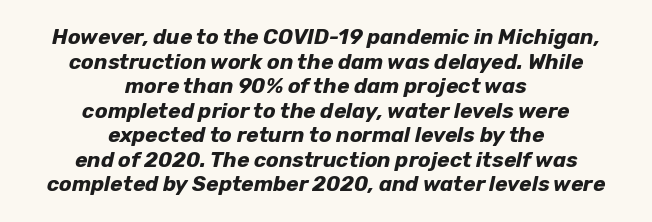
Compared with typical body copy, the letter spacing here is the same. Unmarked baselines from the first word to the last. The text block is weighted toward neither margin, spreading evenly from the middle. Posture: slanted.
